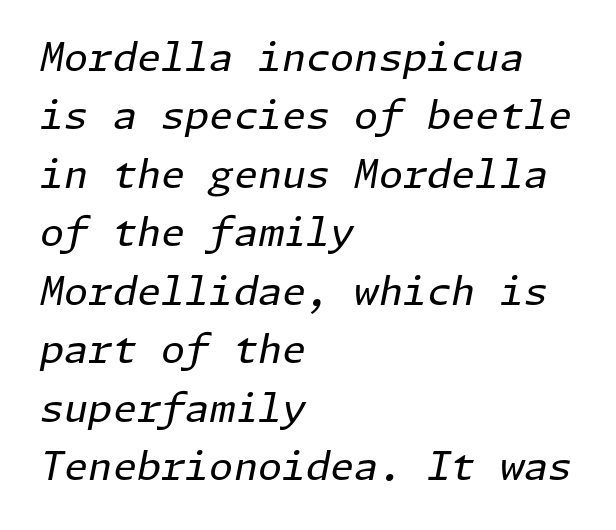
Q: Is the text bold? A: No.
Q: Is the text italic (slanted)? A: Yes, it leans right by about 11 degrees.
Q: Is the text underlined? A: No.
Q: How is the paragraph aligned? A: Left-aligned.
Q: Is the spacing between letters normal or unusually wide? A: Normal.
Q: Is the spacing between lines tight, normal or loose? A: Normal.
Q: Width (condensed, normal, or wide)? A: Normal.
Q: Stroke contrast? A: Low.
Q: x-height? A: Medium.
